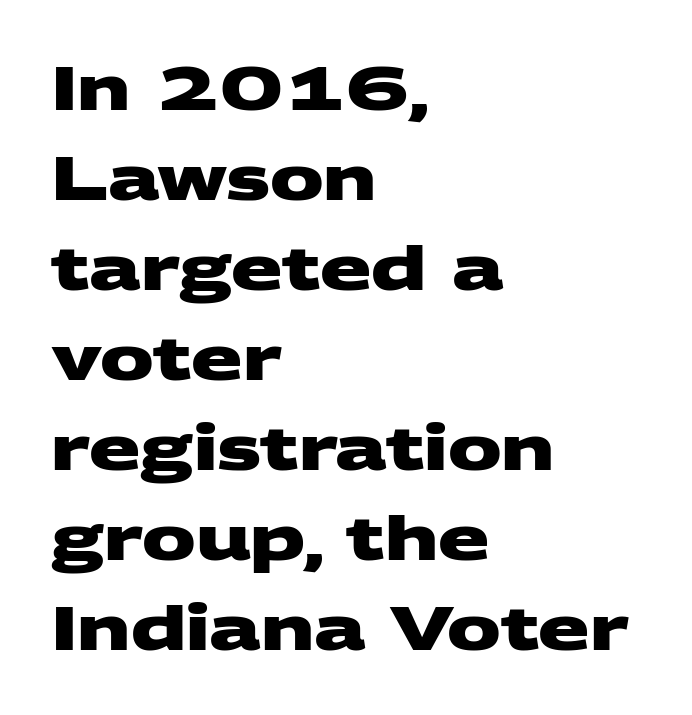
The image shows 60 px heavy, wide sans-serif type; set left-aligned, normal line spacing (1.5x), normal letter spacing, not underlined; medium stroke contrast and a large x-height.
